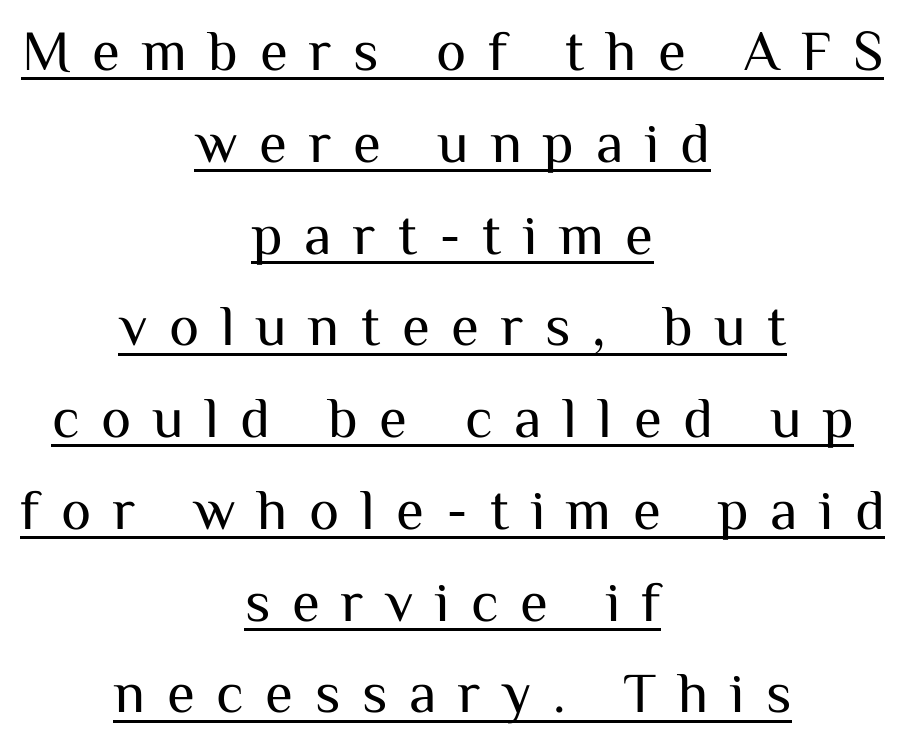
{"serif": "no", "italic": "no", "bold": "no", "weight": "regular", "width": "normal", "stroke_contrast": "medium", "x_height": "medium", "monospaced": "no", "underline": "yes", "align": "center", "line_spacing": "normal", "line_spacing_ratio": 1.61, "letter_spacing": "wide", "letter_spacing_em": 0.38, "glyph_px": 57}
